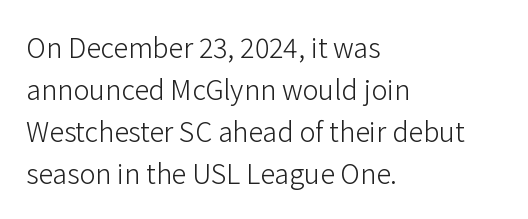
The image shows 27 px text type, upright; set left-aligned, normal line spacing (1.56x), normal letter spacing, not underlined.
